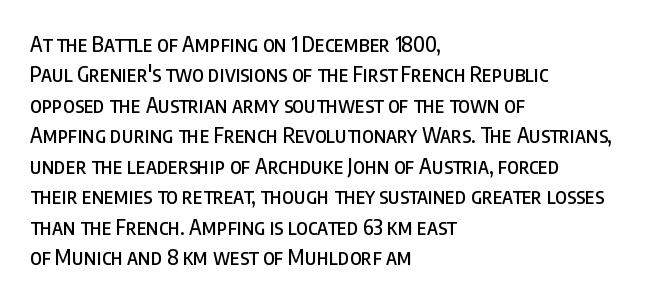
A bare baseline throughout the passage. This rendering uses left alignment, leaving the right contour irregular. Vertical strokes here are truly vertical. Glyph-to-glyph distance matches everyday printed text. If you measured baseline to baseline, you'd find a middling distance.
